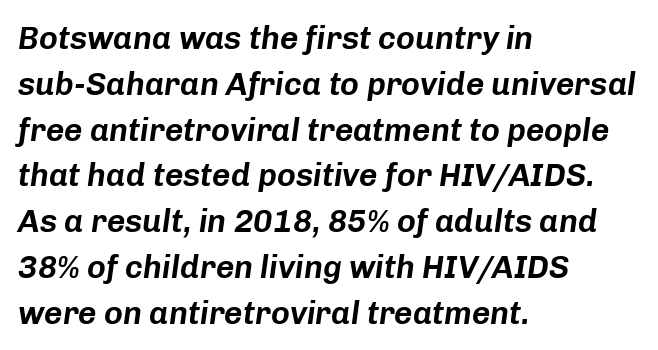
The image shows 32 px text type, italic (leaning right); set left-aligned, normal line spacing (1.43x), normal letter spacing, not underlined; low stroke contrast and a medium x-height.
